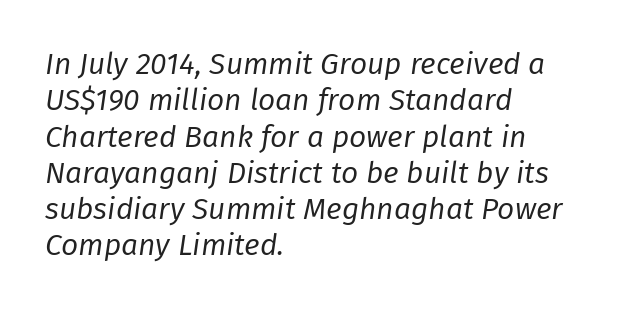
{"italic": "yes", "lean": "right", "slant_degrees": 8, "bold": "no", "weight": "regular", "width": "normal", "stroke_contrast": "low", "x_height": "medium", "monospaced": "no", "underline": "no", "align": "left", "line_spacing_ratio": 1.21, "letter_spacing": "normal", "letter_spacing_em": 0.0, "glyph_px": 30}
